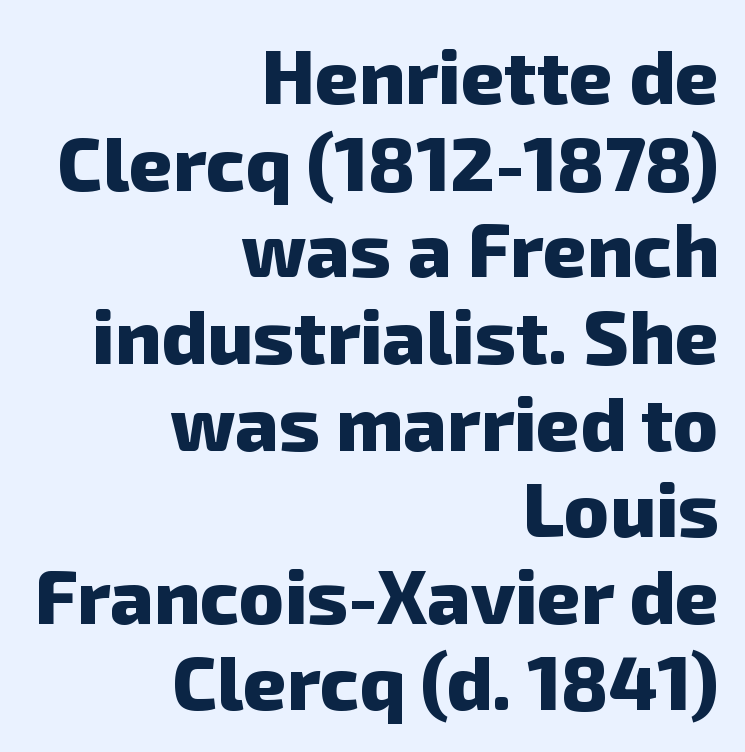
You could not count columns in this text — the font is proportionally spaced. Words appear dense and cohesive because spacing is normal. Caption: multi-line text, flush right, ragged left. The specimen omits any rule beneath the text block's lines. The rendering uses a small line-height, squeezing the rows.
